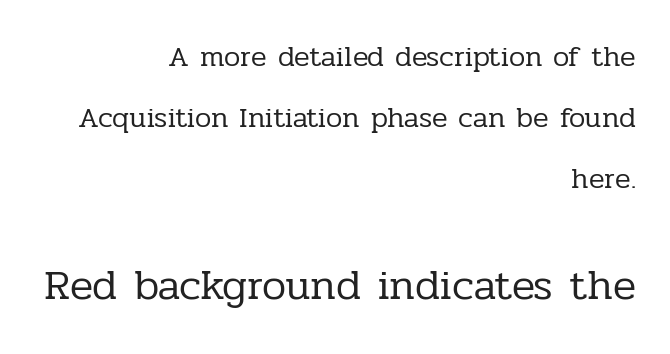
Do the characters align in a grid? No, the font is proportional. Letter spacing: default. The lines are quadded right. The letters stand straight up with perfectly vertical stems.
